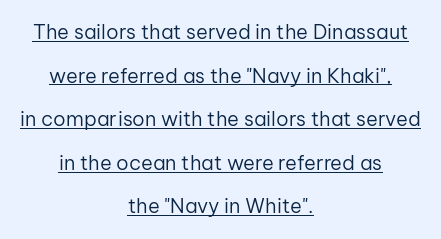
The image shows 20 px text type, upright; set centered, loose line spacing (2.18x), normal letter spacing, underlined.
